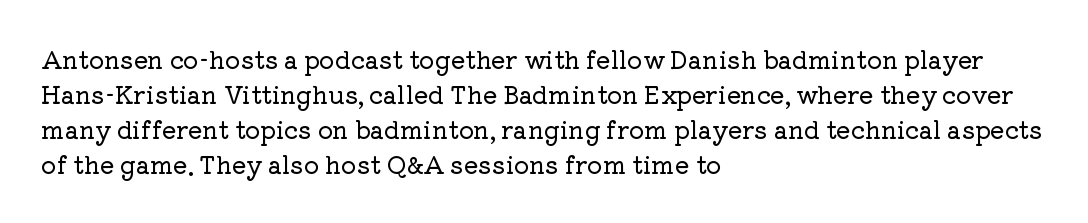
The image shows 24 px text type, upright; set left-aligned, normal line spacing (1.46x), normal letter spacing, not underlined.
